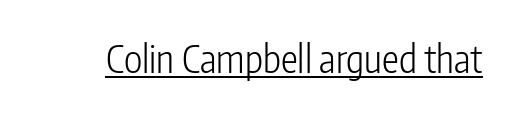
Q: Is the text bold? A: No.
Q: Is the text italic (slanted)? A: No, it is upright.
Q: Is the typeface a serif or a sans-serif typeface? A: Sans-serif.
Q: Is the text underlined? A: Yes.
Q: Is the spacing between letters normal or unusually wide? A: Normal.
Q: Width (condensed, normal, or wide)? A: Condensed.
Q: Stroke contrast? A: Low.
Q: x-height? A: Medium.
Q: Monospaced? A: No.
